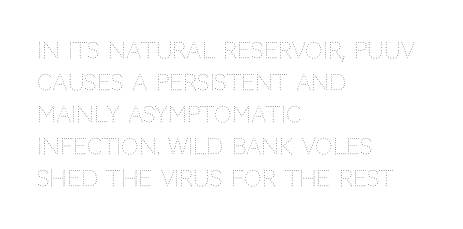
{"italic": "no", "bold": "no", "underline": "no", "align": "left", "line_spacing": "normal", "line_spacing_ratio": 1.45, "letter_spacing": "normal", "letter_spacing_em": 0.0, "glyph_px": 22}
